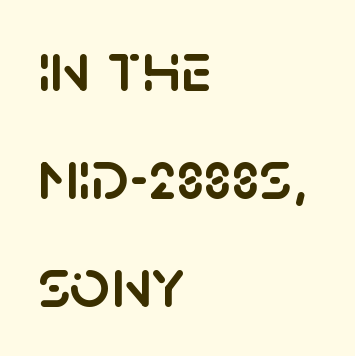
Q: Is the text italic (slanted)? A: No, it is upright.
Q: Is the typeface a serif or a sans-serif typeface? A: Sans-serif.
Q: Is the text underlined? A: No.
Q: How is the paragraph aligned? A: Left-aligned.
Q: Is the spacing between letters normal or unusually wide? A: Normal.
Q: Is the spacing between lines tight, normal or loose? A: Normal.
Q: Width (condensed, normal, or wide)? A: Normal.
Q: Stroke contrast? A: Low.
Q: x-height? A: Large.
Q: Monospaced? A: No.
